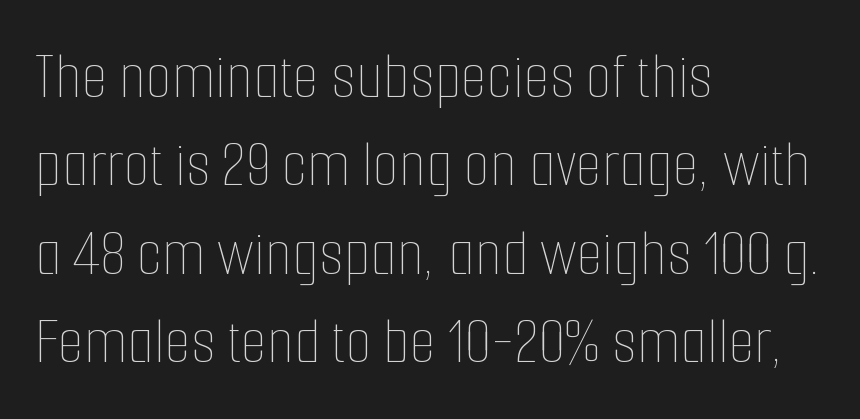
The image shows 68 px thin, condensed type, upright; set left-aligned, normal line spacing (1.3x), normal letter spacing, not underlined; low stroke contrast and a medium x-height.
